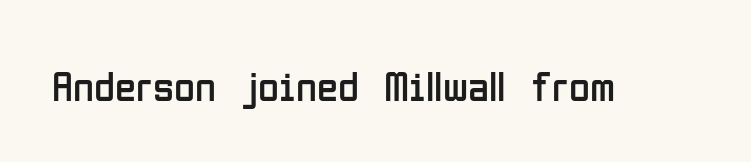
The image shows 43 px regular-weight, condensed sans-serif type, upright; set normal letter spacing, not underlined; low stroke contrast and a medium x-height.
